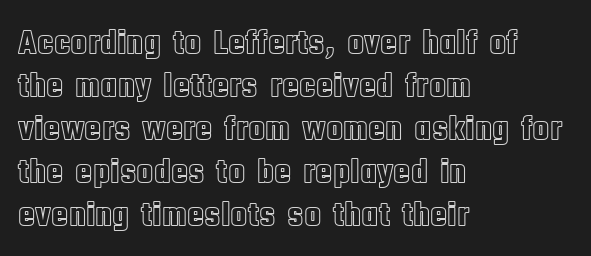
Q: Is the text italic (slanted)? A: No, it is upright.
Q: Is the text underlined? A: No.
Q: How is the paragraph aligned? A: Left-aligned.
Q: Is the spacing between letters normal or unusually wide? A: Normal.
Q: Width (condensed, normal, or wide)? A: Condensed.
Q: x-height? A: Large.
Q: Monospaced? A: No.
